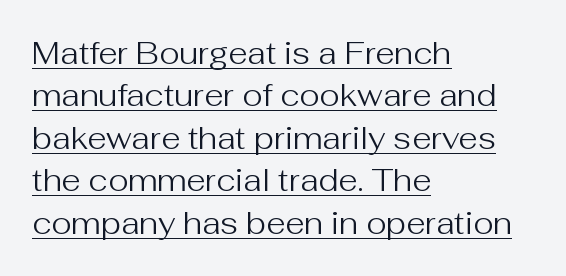
Horizontally, the lines are justified to the leading edge only. Stroke thickness stays within the range of a standard reading face or lighter. The letterforms sit shoulder to shoulder at normal distance. Every stem runs plumb, perpendicular to the baseline.
